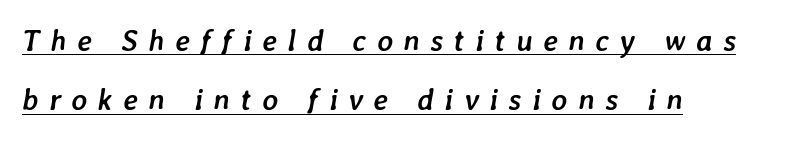
Q: Is the text bold? A: Yes.
Q: Is the text italic (slanted)? A: Yes, it leans right by about 7 degrees.
Q: Is the text underlined? A: Yes.
Q: How is the paragraph aligned? A: Left-aligned.
Q: Is the spacing between letters normal or unusually wide? A: Unusually wide.
Q: Is the spacing between lines tight, normal or loose? A: Loose.
Q: Width (condensed, normal, or wide)? A: Normal.
Q: Stroke contrast? A: Low.
Q: x-height? A: Medium.
Q: Monospaced? A: No.
